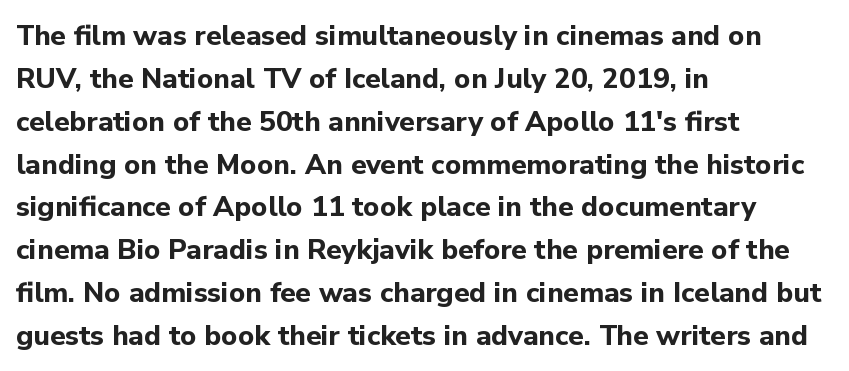
Q: Is the text bold? A: Yes.
Q: Is the text italic (slanted)? A: No, it is upright.
Q: Is the typeface a serif or a sans-serif typeface? A: Sans-serif.
Q: Is the text underlined? A: No.
Q: How is the paragraph aligned? A: Left-aligned.
Q: Is the spacing between letters normal or unusually wide? A: Normal.
Q: Is the spacing between lines tight, normal or loose? A: Normal.
Q: Width (condensed, normal, or wide)? A: Normal.
Q: Stroke contrast? A: Low.
Q: x-height? A: Medium.
Q: Monospaced? A: No.
